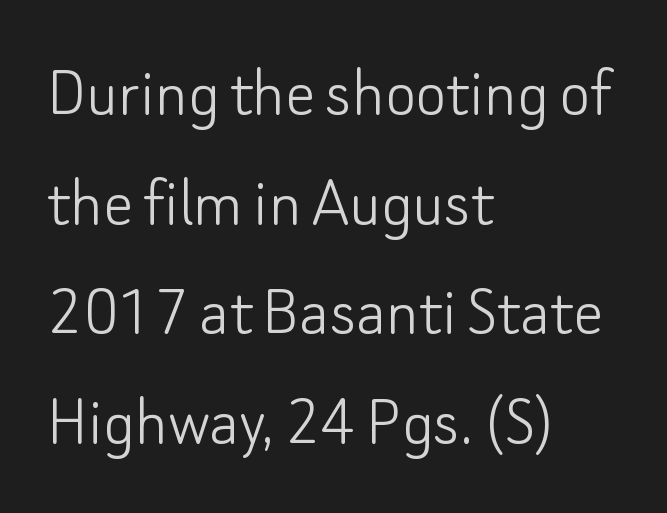
Q: Is the text bold? A: No.
Q: Is the text italic (slanted)? A: No, it is upright.
Q: Is the typeface a serif or a sans-serif typeface? A: Sans-serif.
Q: Is the text underlined? A: No.
Q: How is the paragraph aligned? A: Left-aligned.
Q: Is the spacing between letters normal or unusually wide? A: Normal.
Q: Is the spacing between lines tight, normal or loose? A: Normal.
Q: Width (condensed, normal, or wide)? A: Normal.
Q: Stroke contrast? A: Low.
Q: x-height? A: Small.
Q: Monospaced? A: No.
